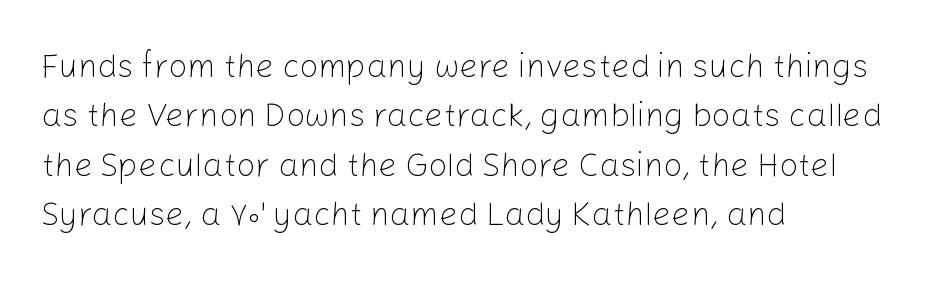
The ragged edge is on the right, which tells us the setting is flush left. Default kerning and tracking; the words read as compact shapes. Is this a sans? Yes — the strokes have no serifs. Vertically, the passage feels balanced, rows spaced as you'd expect.
